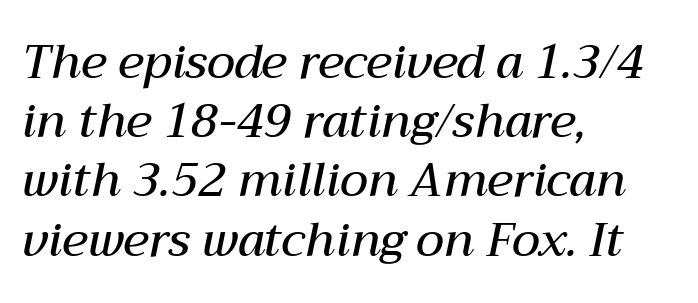
The image shows 47 px semibold type, italic (leaning right); set left-aligned, normal line spacing (1.26x), normal letter spacing, not underlined; medium stroke contrast and a medium x-height.
